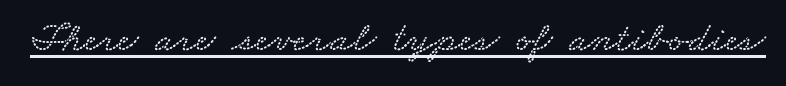
Q: Is the text underlined? A: Yes.
Q: Is the spacing between letters normal or unusually wide? A: Normal.
Q: Width (condensed, normal, or wide)? A: Wide.
Q: Stroke contrast? A: Low.
Q: x-height? A: Small.
Q: Monospaced? A: No.
